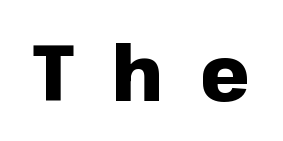
The image shows 78 px heavy sans-serif type, upright; set unusually wide letter spacing (+0.47 em), not underlined; low stroke contrast and a medium x-height.
